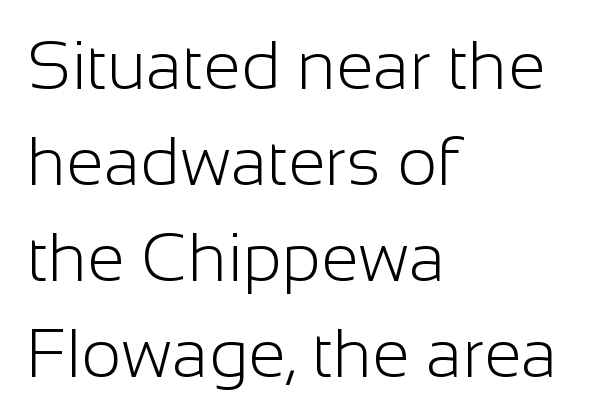
The glyphs in this specimen are sans serif. This reads as an unemphasized weight, regular at the heaviest. These lines stack with their left ends in a neat column. This is the regular roman posture of the typeface. The leading is moderate, giving the passage an even texture. A typesetter would call this proportional, since set widths differ per character.
